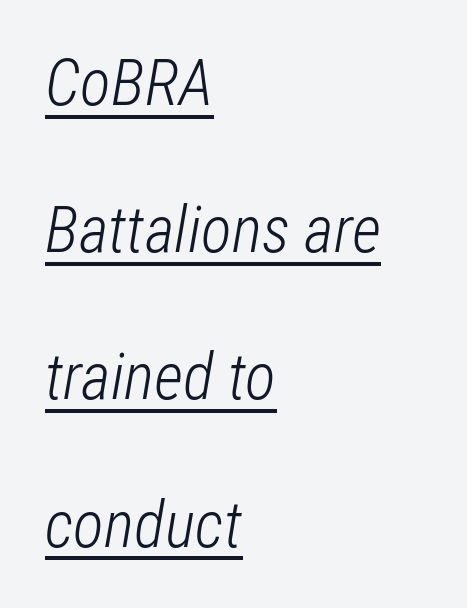
Q: Is the text bold? A: No.
Q: Is the text italic (slanted)? A: Yes, it leans right by about 12 degrees.
Q: Is the text underlined? A: Yes.
Q: How is the paragraph aligned? A: Left-aligned.
Q: Is the spacing between letters normal or unusually wide? A: Normal.
Q: Is the spacing between lines tight, normal or loose? A: Loose.
Q: Width (condensed, normal, or wide)? A: Condensed.
Q: Stroke contrast? A: Low.
Q: x-height? A: Medium.
Q: Monospaced? A: No.
